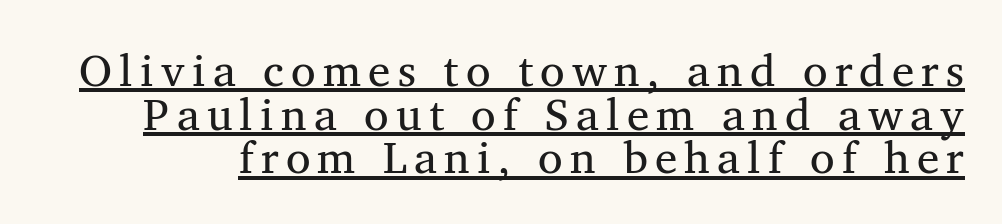
The image shows 45 px serif type; set tight line spacing (0.97x), underlined; medium stroke contrast and a medium x-height.
